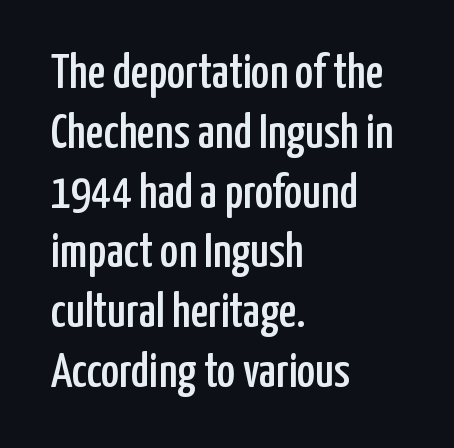
You could not count columns in this text — the font is proportionally spaced. You can tell from the bare stems that sans-serif type was used. The letters sit at their default tracking, neither squeezed nor spread. The typography opts for an upright posture over an oblique one. If you drew a ruler down the left edge, every line would touch it.
